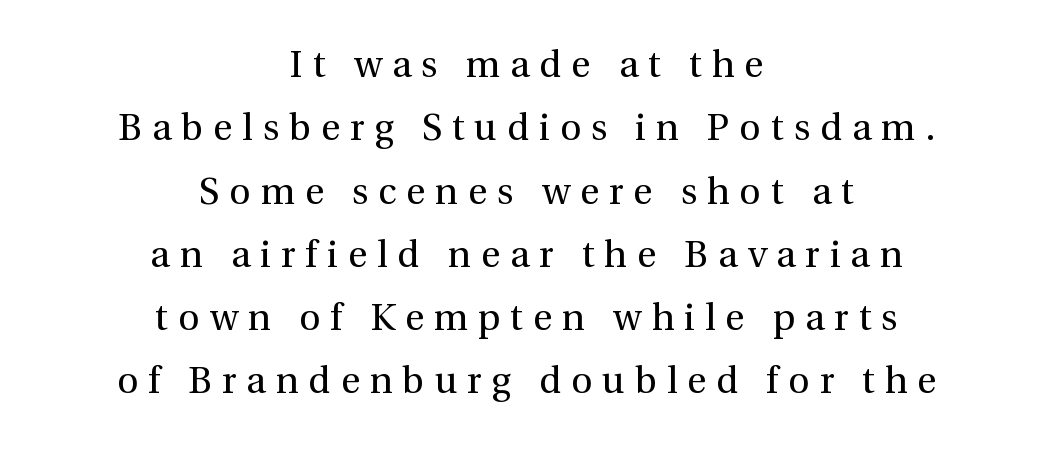
Q: Is the text bold? A: No.
Q: Is the text italic (slanted)? A: No, it is upright.
Q: Is the typeface a serif or a sans-serif typeface? A: Serif.
Q: Is the text underlined? A: No.
Q: How is the paragraph aligned? A: Centered.
Q: Is the spacing between letters normal or unusually wide? A: Unusually wide.
Q: Width (condensed, normal, or wide)? A: Normal.
Q: Stroke contrast? A: Medium.
Q: x-height? A: Medium.
Q: Monospaced? A: No.
